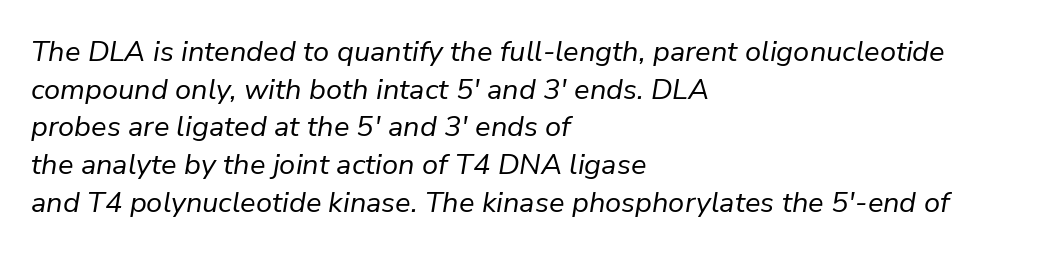
Left-aligned paragraph, ragged on the right. Proportional: the letters do not fall into vertical columns. The text carries the slant typical of an italic or oblique font. Lines of text with bare space underneath. Honestly, the row spacing looks completely unremarkable.
